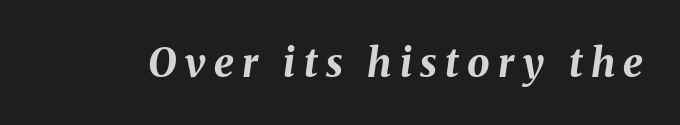
{"italic": "yes", "lean": "right", "slant_degrees": 8, "bold": "yes", "weight": "bold", "width": "normal", "stroke_contrast": "medium", "x_height": "medium", "monospaced": "no", "underline": "no", "letter_spacing": "wide", "letter_spacing_em": 0.21, "glyph_px": 40}
